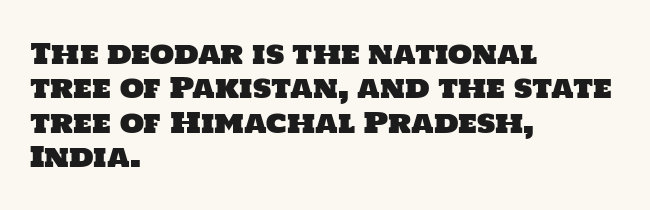
Unmarked baselines from the first word to the last. Layout note: lines flush left. Each letter's strokes conclude bluntly, with no projecting serifs. This sample uses plain, unmodified letter spacing. Is this a fixed-width face? No — the glyphs have proportional, varying widths.
